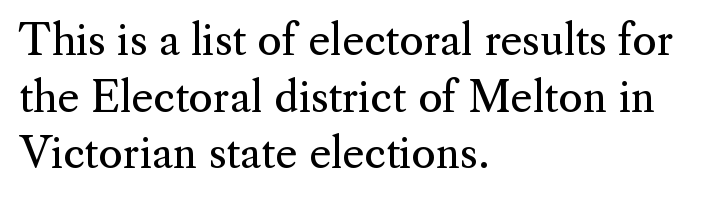
The image shows 42 px regular-weight serif type, upright; set left-aligned, normal line spacing (1.35x), normal letter spacing, not underlined; medium stroke contrast and a small x-height.
